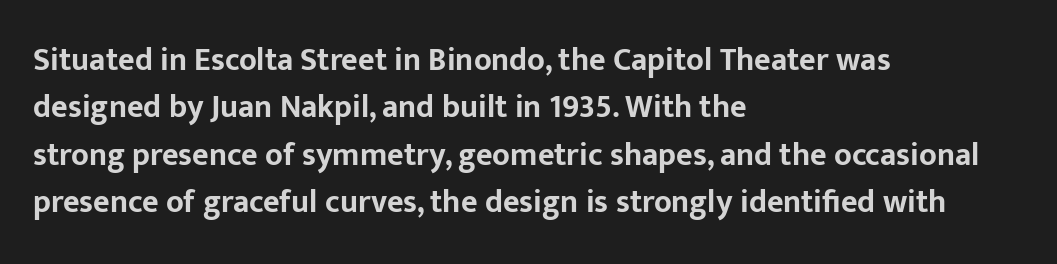
The image shows 32 px bold sans-serif type, upright; set left-aligned, normal line spacing (1.48x), normal letter spacing, not underlined; low stroke contrast and a medium x-height.
